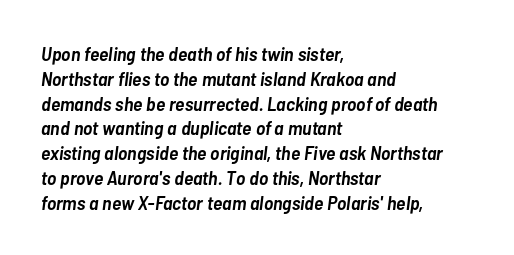
This rendering features lettering with no underline. Summary of weight: moderately heavy, a semibold. Letter spacing: default. The text block is weighted toward the left margin, trailing off unevenly rightward. Compared with ordinary roman type, these characters are visibly tilted.
